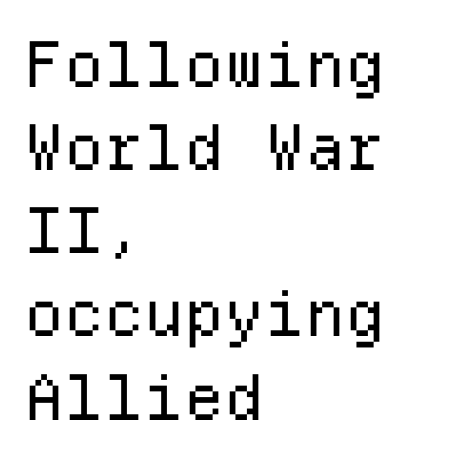
Q: Is the text bold? A: No.
Q: Is the text italic (slanted)? A: No, it is upright.
Q: Is the typeface a serif or a sans-serif typeface? A: Sans-serif.
Q: Is the text underlined? A: No.
Q: How is the paragraph aligned? A: Left-aligned.
Q: Is the spacing between letters normal or unusually wide? A: Normal.
Q: Is the spacing between lines tight, normal or loose? A: Normal.
Q: Width (condensed, normal, or wide)? A: Normal.
Q: Stroke contrast? A: Low.
Q: x-height? A: Medium.
Q: Monospaced? A: Yes.
